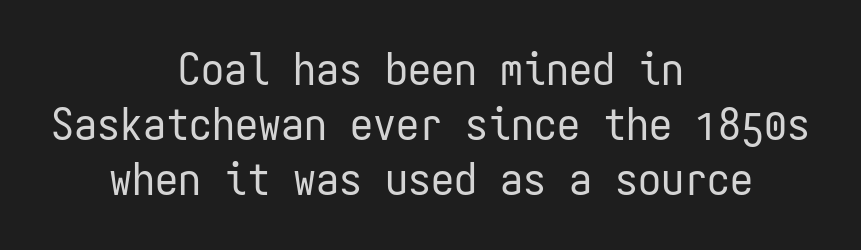
Q: Is the text bold? A: No.
Q: Is the text italic (slanted)? A: No, it is upright.
Q: Is the typeface a serif or a sans-serif typeface? A: Sans-serif.
Q: Is the text underlined? A: No.
Q: How is the paragraph aligned? A: Centered.
Q: Is the spacing between letters normal or unusually wide? A: Normal.
Q: Width (condensed, normal, or wide)? A: Condensed.
Q: Stroke contrast? A: Low.
Q: x-height? A: Medium.
Q: Monospaced? A: Yes.
